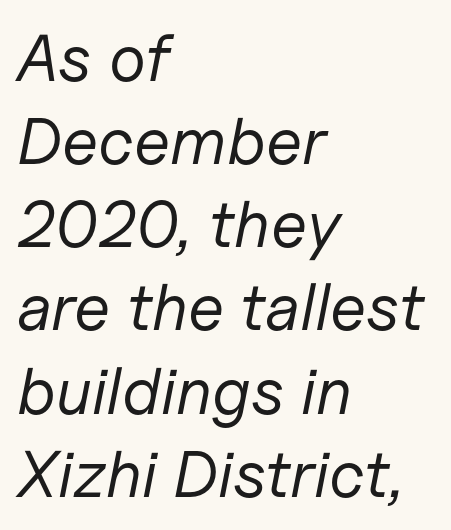
{"italic": "yes", "lean": "right", "slant_degrees": 11, "bold": "no", "weight": "regular", "width": "normal", "stroke_contrast": "low", "x_height": "medium", "monospaced": "no", "underline": "no", "align": "left", "line_spacing": "normal", "line_spacing_ratio": 1.26, "letter_spacing": "normal", "letter_spacing_em": 0.0, "glyph_px": 66}
